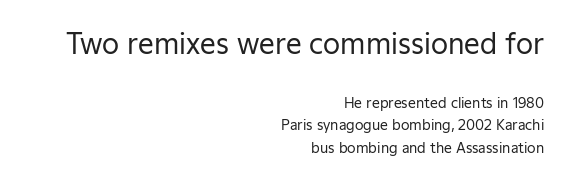
This block has exactly the height ordinary leading produces. The letters advance in unequal steps, a hallmark of proportional type. Italic? Not at all — the glyphs are vertical. Unmarked baselines from the first word to the last. What stands out about the letter spacing? Nothing — it is the standard amount. Nothing sits at the stroke ends, so this counts as sans-serif.
